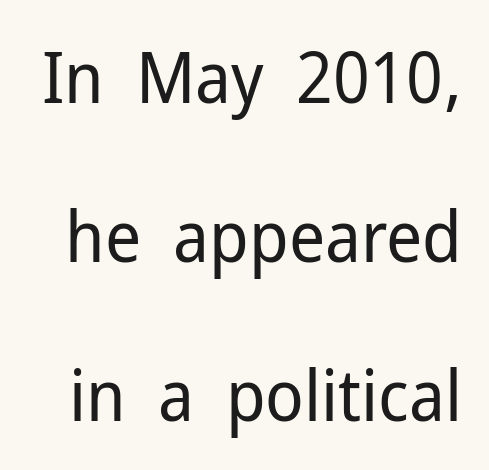
A typesetter would call this proportional, since set widths differ per character. The space directly below the letters is spotless. Heaviness? Minimal to ordinary, like unemphasized prose. Note: no serifs on the glyphs.
